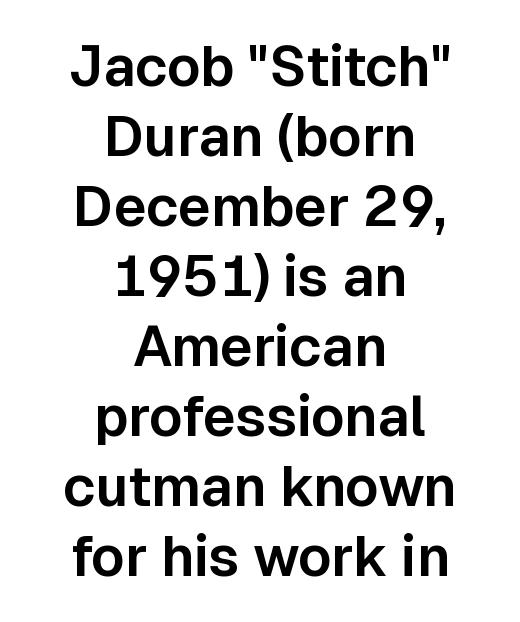
{"serif": "no", "italic": "no", "width": "normal", "stroke_contrast": "low", "x_height": "medium", "monospaced": "no", "underline": "no", "align": "center", "line_spacing": "normal", "line_spacing_ratio": 1.25, "letter_spacing": "normal", "letter_spacing_em": 0.0, "glyph_px": 56}
